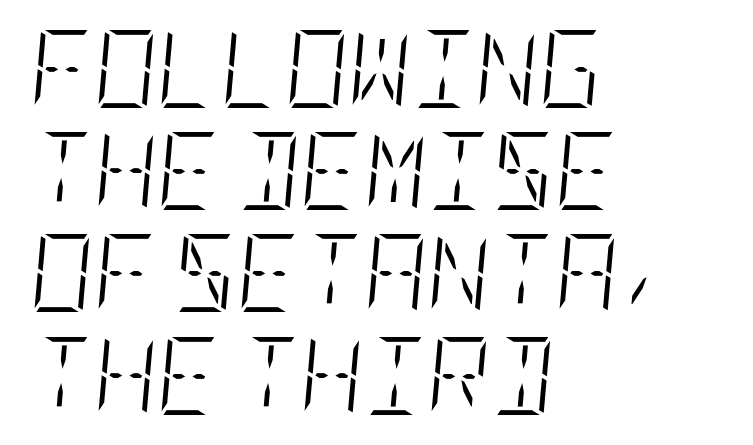
Q: Is the text bold? A: No.
Q: Is the text italic (slanted)? A: Yes, it leans right by about 5 degrees.
Q: Is the text underlined? A: No.
Q: How is the paragraph aligned? A: Left-aligned.
Q: Is the spacing between letters normal or unusually wide? A: Normal.
Q: Is the spacing between lines tight, normal or loose? A: Normal.
Q: Width (condensed, normal, or wide)? A: Condensed.
Q: Stroke contrast? A: Low.
Q: x-height? A: Large.
